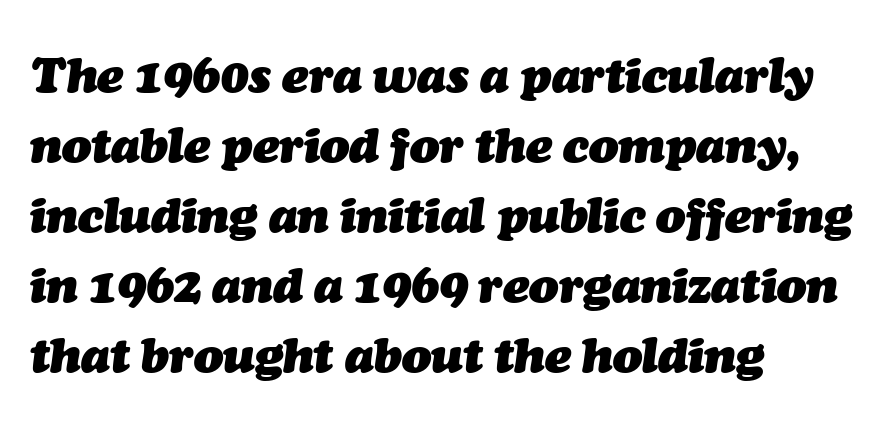
{"italic": "yes", "lean": "right", "slant_degrees": 7, "bold": "yes", "weight": "heavy", "width": "normal", "stroke_contrast": "medium", "x_height": "medium", "monospaced": "no", "underline": "no", "align": "left", "line_spacing": "normal", "line_spacing_ratio": 1.43, "letter_spacing": "normal", "letter_spacing_em": 0.0, "glyph_px": 49}
